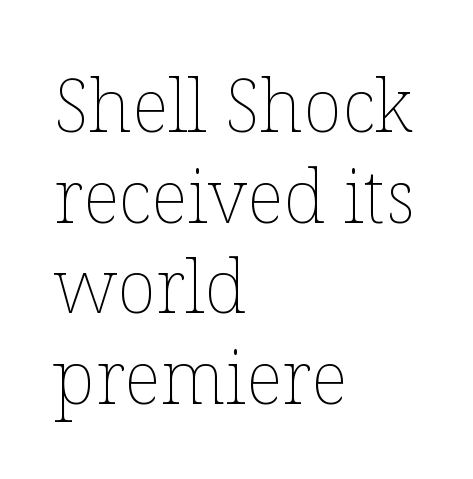
{"italic": "no", "bold": "no", "weight": "thin", "width": "normal", "stroke_contrast": "low", "x_height": "medium", "monospaced": "no", "underline": "no", "align": "left", "line_spacing_ratio": 1.24, "letter_spacing": "normal", "letter_spacing_em": 0.0, "glyph_px": 73}
